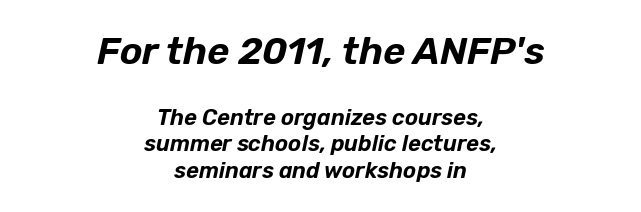
Reading down the block, each line starts at a different indent, mirrored at its end. Each word holds together tightly as a unit, with standard inter-letter gaps. The letters are slanted; this is an italic face. The baseline area is clear. Whoever set this made the first block the dominant, larger element. A typesetter would call this proportional, since set widths differ per character.
